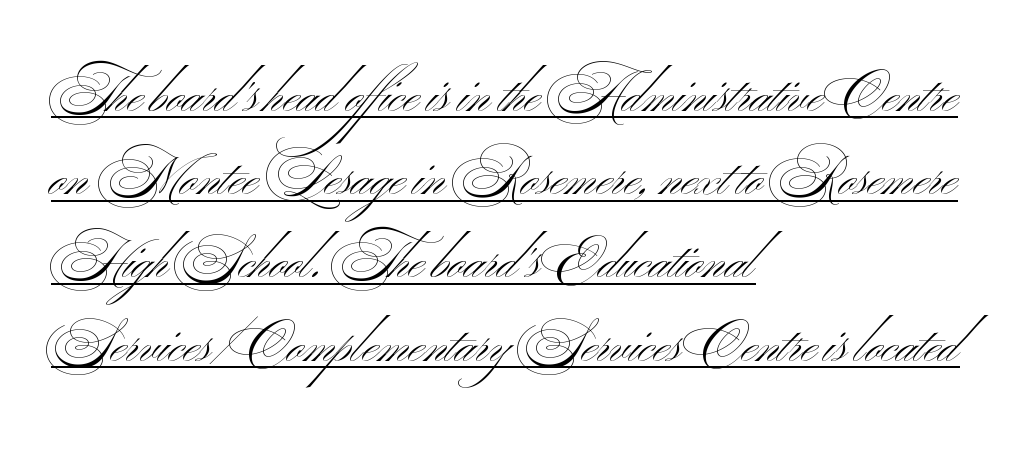
{"serif": "no", "bold": "no", "weight": "light", "width": "wide", "stroke_contrast": "medium", "x_height": "small", "monospaced": "no", "underline": "yes", "align": "left", "line_spacing": "normal", "line_spacing_ratio": 1.57, "letter_spacing": "normal", "letter_spacing_em": 0.0, "glyph_px": 53}
